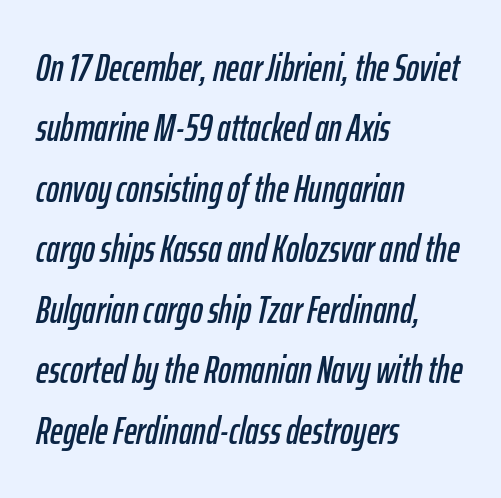
Q: Is the text italic (slanted)? A: Yes, it leans right by about 12 degrees.
Q: Is the text underlined? A: No.
Q: How is the paragraph aligned? A: Left-aligned.
Q: Is the spacing between letters normal or unusually wide? A: Normal.
Q: Is the spacing between lines tight, normal or loose? A: Normal.
Q: Width (condensed, normal, or wide)? A: Condensed.
Q: Stroke contrast? A: Low.
Q: x-height? A: Medium.
Q: Monospaced? A: No.
